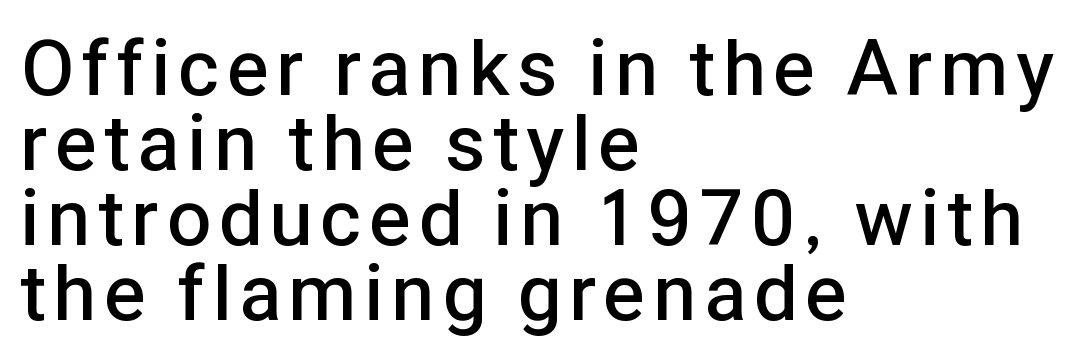
The image shows 78 px semibold sans-serif type, upright; set left-aligned, tight line spacing (0.96x), not underlined; low stroke contrast and a medium x-height.
